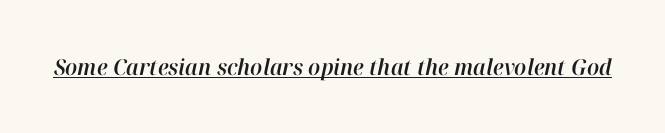
The image shows 22 px text type, italic (leaning right); set normal letter spacing, underlined.
